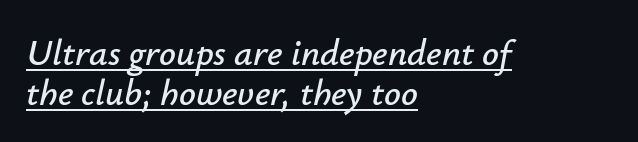
Like a heading marked for emphasis, these lines bear an underscore. Think of a printed novel: that variable character pitch is what you see here. In terms of letterspacing, this is plain default setting. Closely set lines give the paragraph a compact silhouette.
